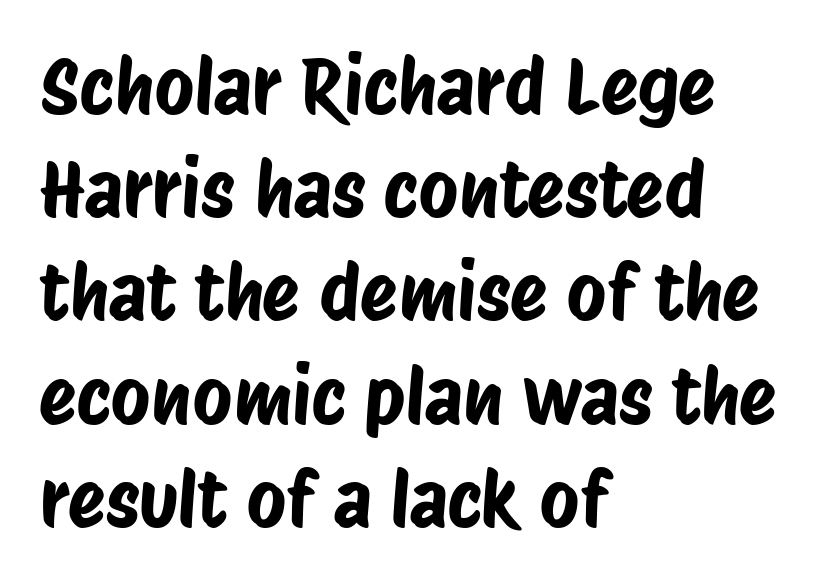
{"serif": "no", "width": "condensed", "stroke_contrast": "low", "x_height": "large", "monospaced": "no", "underline": "no", "align": "left", "line_spacing": "normal", "line_spacing_ratio": 1.34, "letter_spacing": "normal", "letter_spacing_em": 0.0, "glyph_px": 77}
